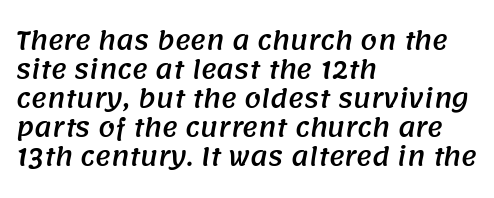
Q: Is the text underlined? A: No.
Q: How is the paragraph aligned? A: Left-aligned.
Q: Is the spacing between letters normal or unusually wide? A: Normal.
